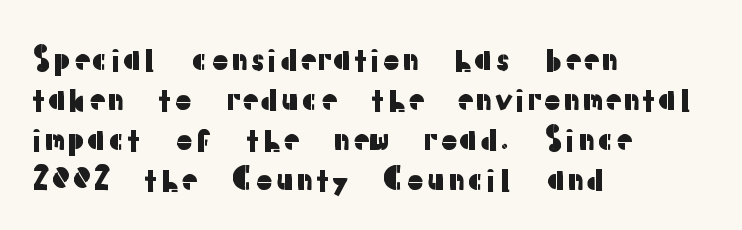
{"serif": "no", "italic": "no", "width": "normal", "stroke_contrast": "low", "x_height": "medium", "monospaced": "no", "underline": "no", "align": "left", "line_spacing": "normal", "line_spacing_ratio": 1.25, "letter_spacing": "normal", "letter_spacing_em": 0.0, "glyph_px": 32}
